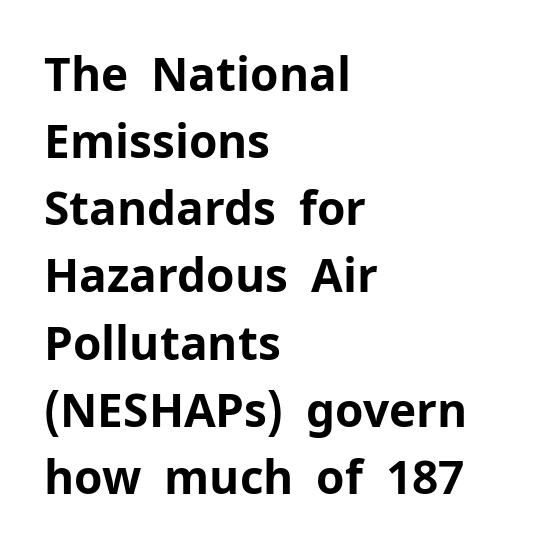
The image shows 46 px bold sans-serif type, upright; set left-aligned, normal line spacing (1.46x), normal letter spacing, not underlined; low stroke contrast and a medium x-height.
